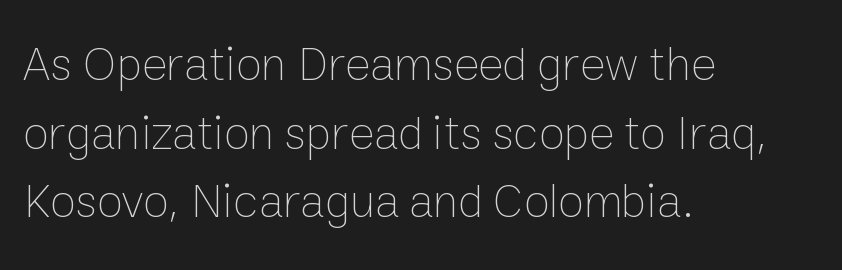
Weight class: somewhere from thin through regular. Honestly, the letter spacing is just normal — you wouldn't notice it. This block has exactly the height ordinary leading produces. Descenders hang freely into open space.
